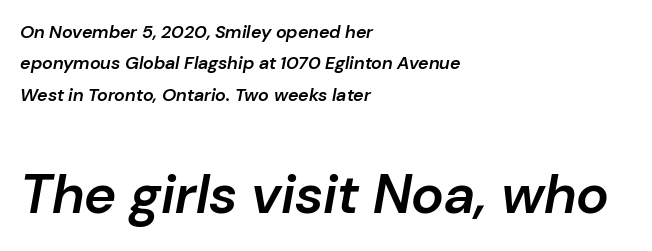
Descender tails drop into unmarked territory. Short note: letters normally spaced. Caption: upper text group reduced, lower text group enlarged. Stroke thickness is moderately raised; the sample reads as semibold.
